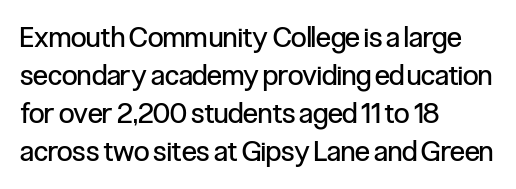
{"serif": "no", "italic": "no", "bold": "no", "weight": "regular", "width": "condensed", "stroke_contrast": "low", "x_height": "medium", "monospaced": "no", "underline": "no", "align": "left", "line_spacing": "normal", "line_spacing_ratio": 1.36, "letter_spacing": "normal", "letter_spacing_em": 0.0, "glyph_px": 28}
